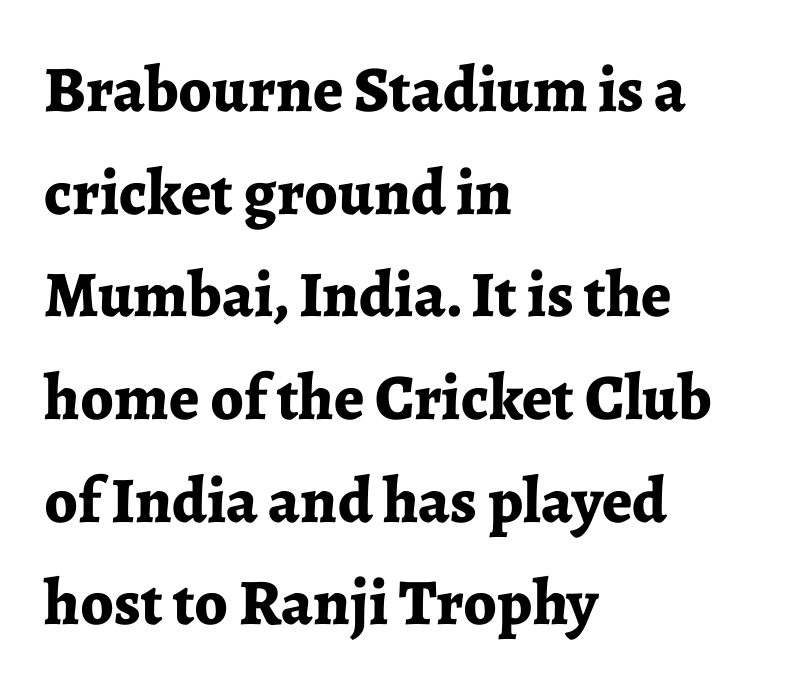
Q: Is the text bold? A: Yes.
Q: Is the text italic (slanted)? A: No, it is upright.
Q: Is the typeface a serif or a sans-serif typeface? A: Serif.
Q: Is the text underlined? A: No.
Q: How is the paragraph aligned? A: Left-aligned.
Q: Is the spacing between letters normal or unusually wide? A: Normal.
Q: Is the spacing between lines tight, normal or loose? A: Normal.
Q: Width (condensed, normal, or wide)? A: Normal.
Q: Stroke contrast? A: Low.
Q: x-height? A: Medium.
Q: Monospaced? A: No.
